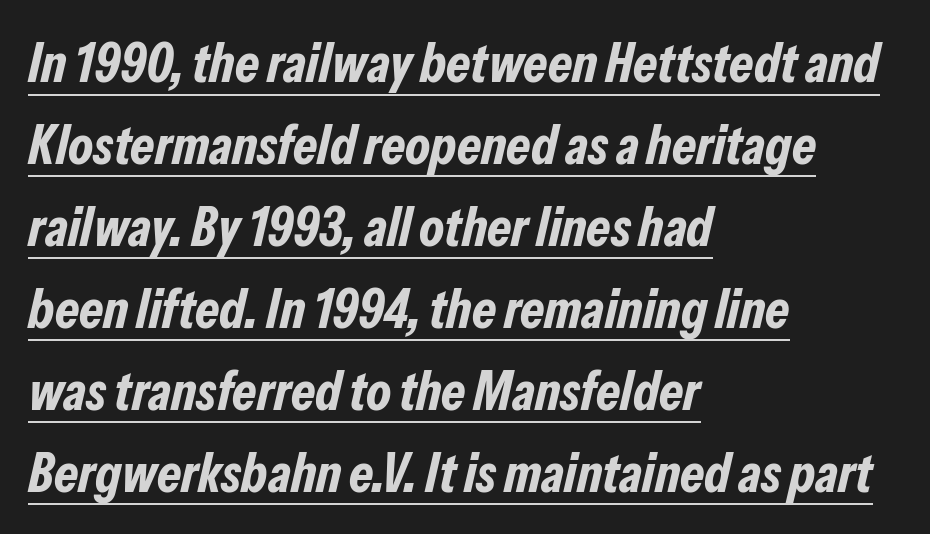
{"italic": "yes", "lean": "right", "slant_degrees": 13, "bold": "yes", "weight": "bold", "width": "condensed", "stroke_contrast": "low", "x_height": "medium", "monospaced": "no", "underline": "yes", "align": "left", "line_spacing": "normal", "line_spacing_ratio": 1.49, "letter_spacing": "normal", "letter_spacing_em": 0.0, "glyph_px": 55}
